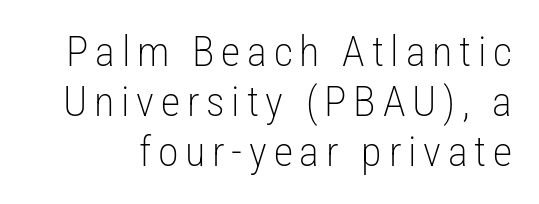
The image shows 42 px light, condensed sans-serif type, upright; set line spacing 1.19x, not underlined; low stroke contrast and a medium x-height.
